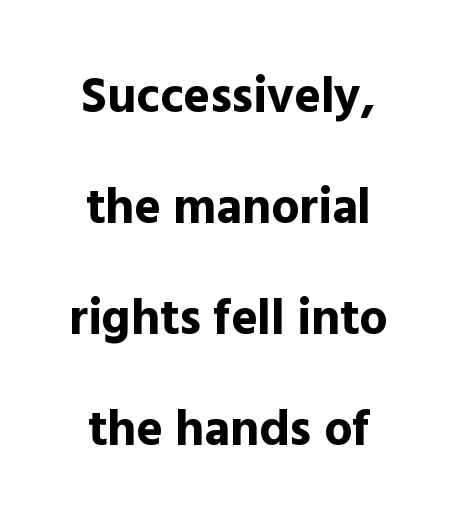
{"serif": "no", "italic": "no", "bold": "yes", "weight": "bold", "width": "normal", "x_height": "medium", "monospaced": "no", "underline": "no", "align": "center", "line_spacing": "loose", "line_spacing_ratio": 2.22, "letter_spacing": "normal", "letter_spacing_em": 0.0, "glyph_px": 50}
